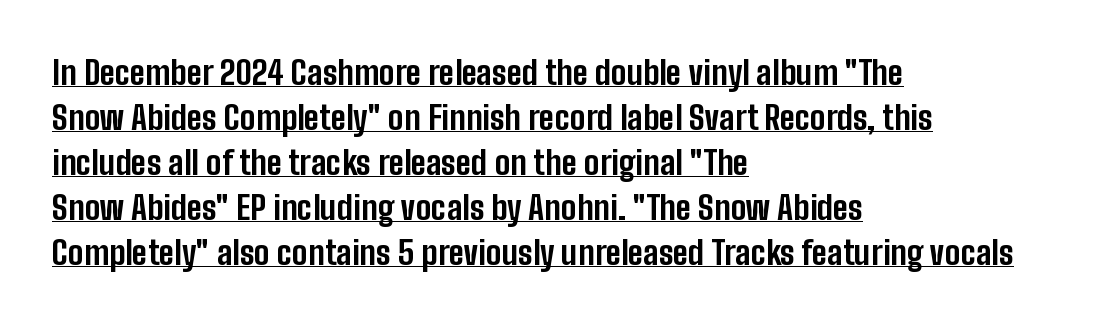
Q: Is the text bold? A: Yes.
Q: Is the text italic (slanted)? A: No, it is upright.
Q: Is the typeface a serif or a sans-serif typeface? A: Sans-serif.
Q: Is the text underlined? A: Yes.
Q: How is the paragraph aligned? A: Left-aligned.
Q: Is the spacing between letters normal or unusually wide? A: Normal.
Q: Is the spacing between lines tight, normal or loose? A: Normal.
Q: Width (condensed, normal, or wide)? A: Condensed.
Q: Stroke contrast? A: Low.
Q: x-height? A: Medium.
Q: Monospaced? A: No.
